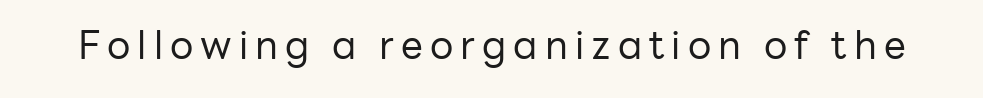
Every stem runs plumb, perpendicular to the baseline. Counters stay open thanks to moderate or lighter strokes. The rendering uses natural spacing where letterforms have individual widths. The gap between lines stays unmarked. A typesetter would label this face a sans.
